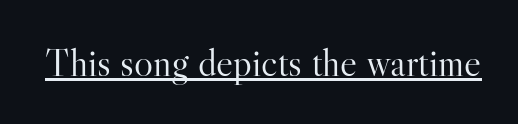
{"serif": "yes", "italic": "no", "bold": "no", "weight": "light", "width": "normal", "stroke_contrast": "high", "x_height": "small", "monospaced": "no", "underline": "yes", "letter_spacing": "normal", "letter_spacing_em": 0.0, "glyph_px": 40}
